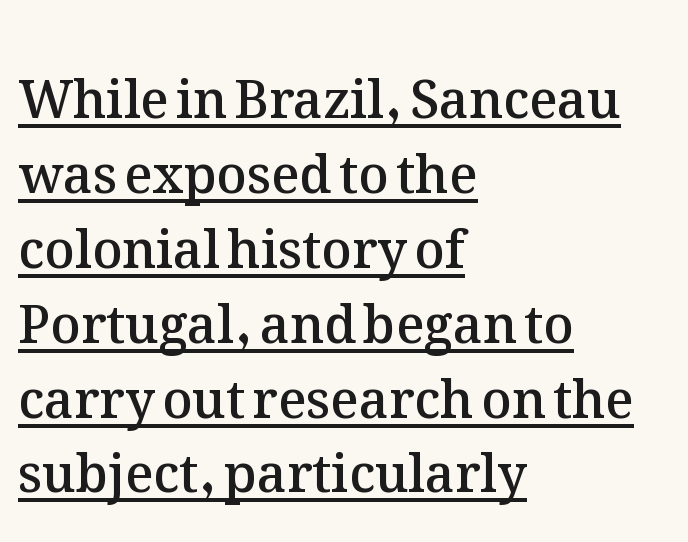
Whoever set this chose a conventional vertical rhythm. One-word summary of the alignment: left. The characters look somewhat weighty, a semibold short of true bold. The letters stand upright; this is a roman face. A typographer would call this underscored text.
